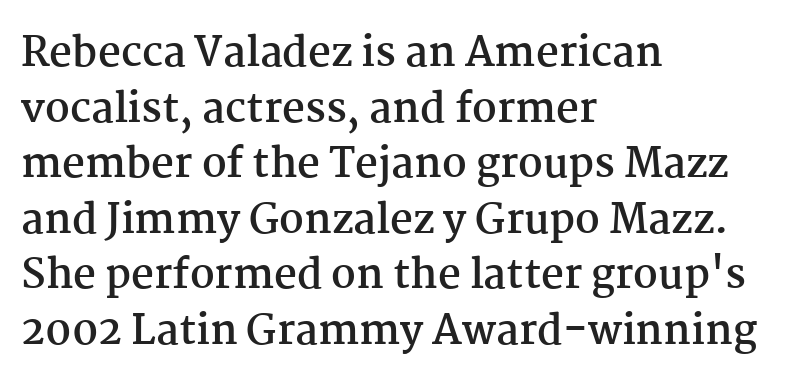
Q: Is the text bold? A: Yes.
Q: Is the text italic (slanted)? A: No, it is upright.
Q: Is the typeface a serif or a sans-serif typeface? A: Serif.
Q: Is the text underlined? A: No.
Q: How is the paragraph aligned? A: Left-aligned.
Q: Is the spacing between letters normal or unusually wide? A: Normal.
Q: Is the spacing between lines tight, normal or loose? A: Normal.
Q: Width (condensed, normal, or wide)? A: Normal.
Q: Stroke contrast? A: Medium.
Q: x-height? A: Medium.
Q: Monospaced? A: No.
